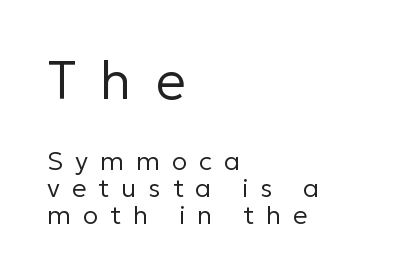
Q: Is the text bold? A: No.
Q: Is the text italic (slanted)? A: No, it is upright.
Q: Is the typeface a serif or a sans-serif typeface? A: Sans-serif.
Q: Is the text underlined? A: No.
Q: How is the paragraph aligned? A: Left-aligned.
Q: Is the spacing between letters normal or unusually wide? A: Unusually wide.
Q: Is the spacing between lines tight, normal or loose? A: Tight.
Q: Which block of text is set in a larger size, the first (top) or the second (bottom)? A: The first (top) one.
Q: Width (condensed, normal, or wide)? A: Normal.
Q: Stroke contrast? A: Low.
Q: x-height? A: Medium.
Q: Monospaced? A: No.
